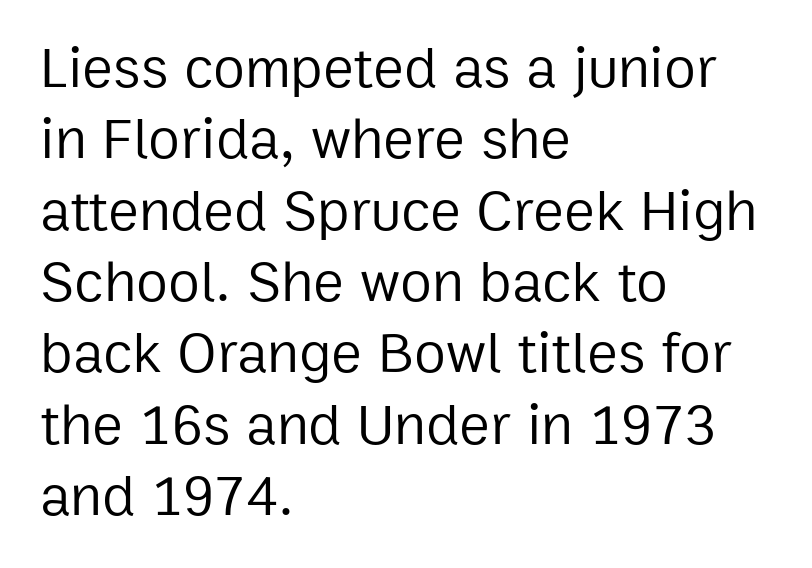
The image shows 58 px regular-weight sans-serif type, upright; set left-aligned, line spacing 1.23x, normal letter spacing, not underlined; low stroke contrast and a medium x-height.
